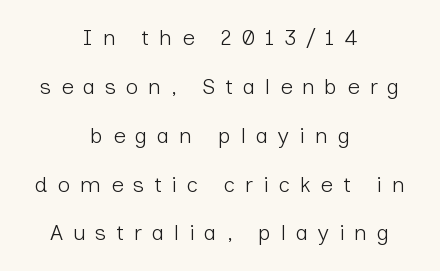
The image shows 22 px text type, upright; set centered, loose line spacing (2.22x), unusually wide letter spacing (+0.44 em), not underlined.
